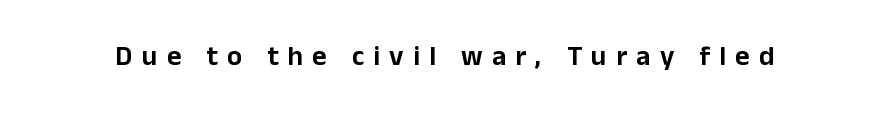
{"serif": "no", "italic": "no", "width": "normal", "stroke_contrast": "low", "x_height": "medium", "monospaced": "no", "underline": "no", "letter_spacing": "wide", "letter_spacing_em": 0.33, "glyph_px": 28}
